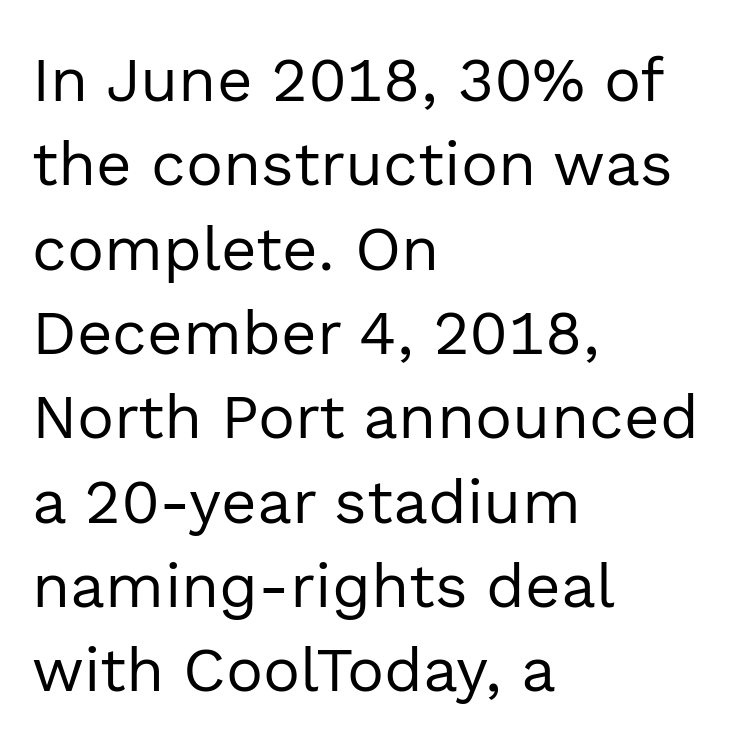
The letters sit at their default tracking, neither squeezed nor spread. The block of text has a typical density, with ordinary space between rows. Is there any slant? The stems are plumb. Character widths vary here, with narrow letters taking less room than wide ones. Does the type have serifs? No, each stem ends abruptly.
